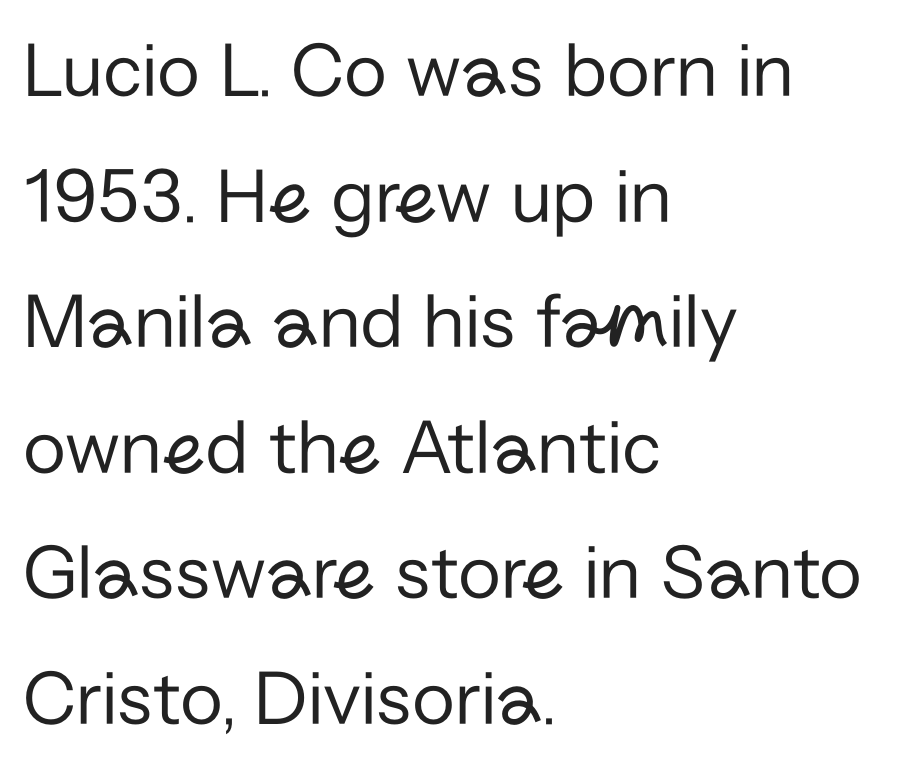
Q: Is the text bold? A: No.
Q: Is the text italic (slanted)? A: No, it is upright.
Q: Is the typeface a serif or a sans-serif typeface? A: Sans-serif.
Q: Is the text underlined? A: No.
Q: How is the paragraph aligned? A: Left-aligned.
Q: Is the spacing between letters normal or unusually wide? A: Normal.
Q: Is the spacing between lines tight, normal or loose? A: Normal.
Q: Width (condensed, normal, or wide)? A: Normal.
Q: Stroke contrast? A: Low.
Q: x-height? A: Medium.
Q: Monospaced? A: No.
